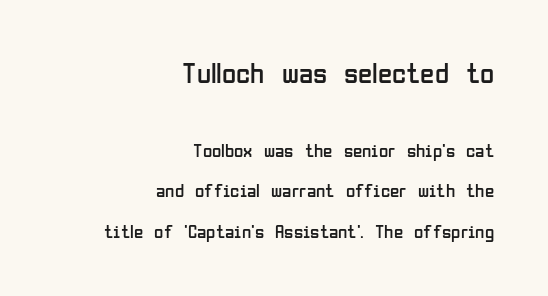
{"serif": "no", "italic": "no", "bold": "no", "weight": "regular", "width": "condensed", "stroke_contrast": "low", "x_height": "medium", "monospaced": "no", "underline": "no", "align": "right", "line_spacing": "loose", "line_spacing_ratio": 2.11, "letter_spacing": "normal", "letter_spacing_em": 0.0, "larger_block": "first", "size_ratio": 1.53, "glyph_px": 29}
